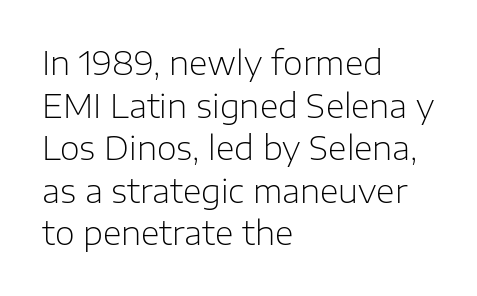
Underlining? Definitely not there. Visually the block forms a straight wall on the left and a jagged coastline on the right. Proportional: the letters do not fall into vertical columns. Horizontal bands of white between lines are of average thickness.
